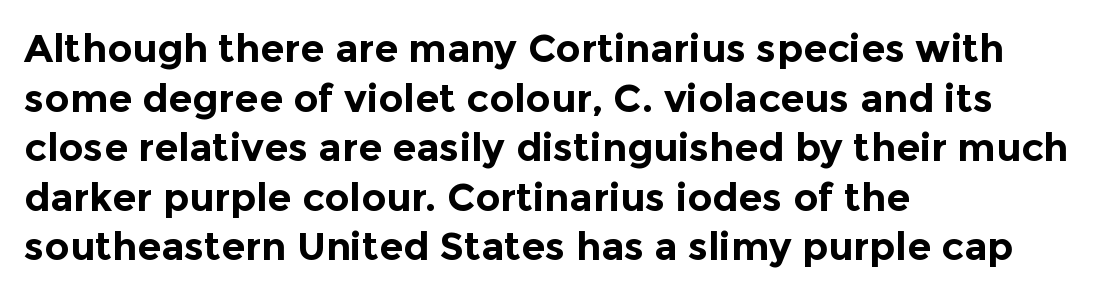
{"serif": "no", "italic": "no", "bold": "yes", "weight": "bold", "width": "normal", "x_height": "medium", "monospaced": "no", "underline": "no", "align": "left", "line_spacing": "normal", "line_spacing_ratio": 1.27, "letter_spacing": "normal", "letter_spacing_em": 0.0, "glyph_px": 39}
